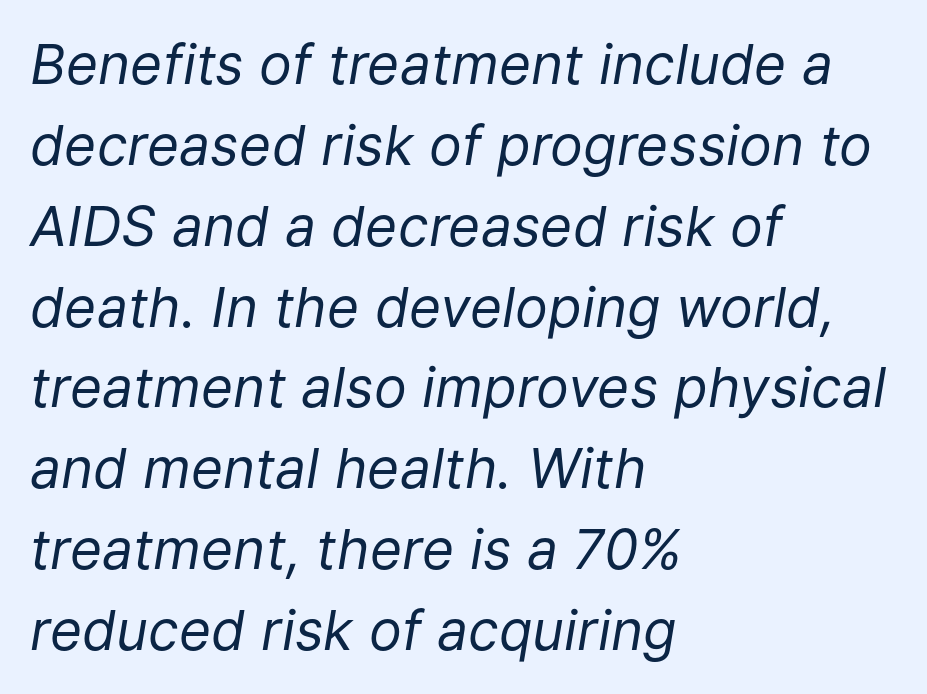
The image shows 55 px regular-weight type, italic (leaning right); set left-aligned, normal line spacing (1.47x), normal letter spacing, not underlined; low stroke contrast and a medium x-height.
